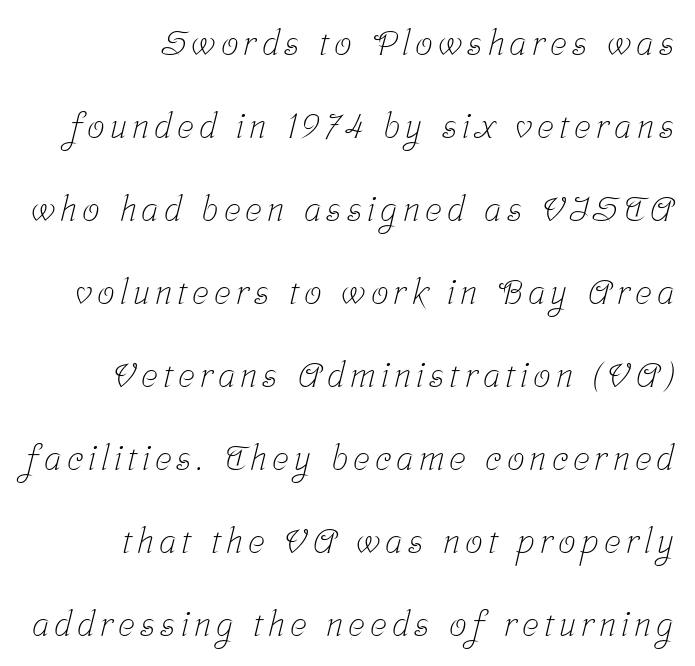
The image shows 35 px light, condensed serif type; set right-aligned, loose line spacing (2.37x), not underlined; low stroke contrast and a medium x-height.
